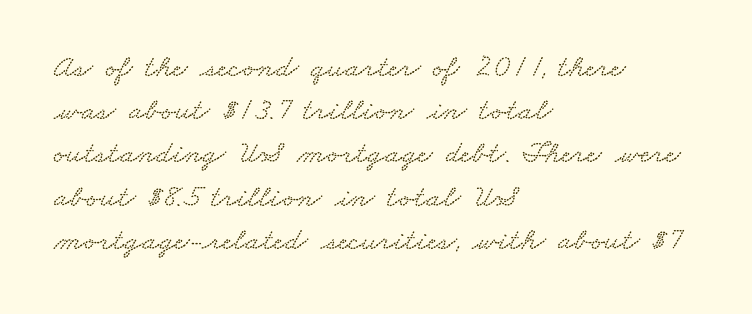
Honestly, the row spacing looks completely unremarkable. The typesetter chose a ragged-right arrangement here. Proportional: the letters do not fall into vertical columns. Glance below the letters and you will spot only blank space.
